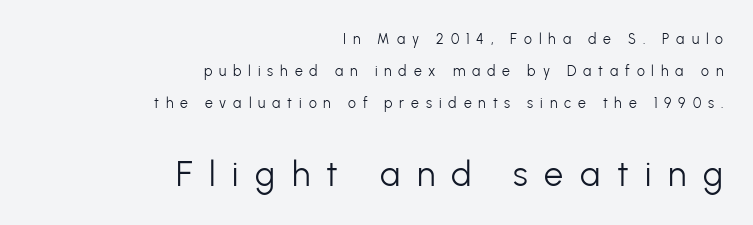
Character size in the trailing block exceeds that of the leading block. Tracking here is generous; glyphs stand well apart from one another. Classification — sans serif. A typesetter would call this proportional, since set widths differ per character. Layout note: lines flush right. The letters look calm and open, with moderate or lighter stems.
